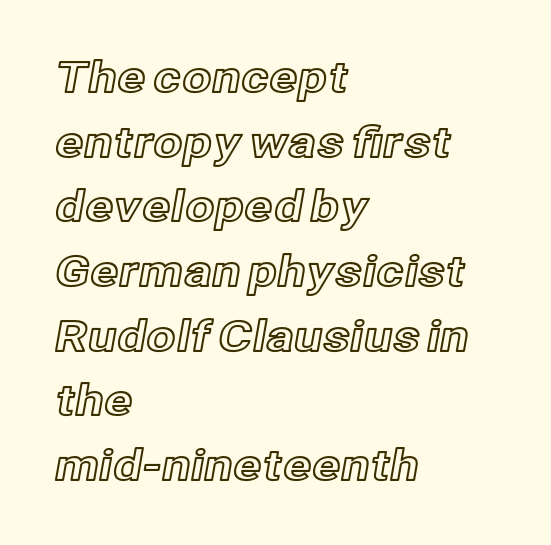
Q: Is the text italic (slanted)? A: Yes.
Q: Is the text underlined? A: No.
Q: How is the paragraph aligned? A: Left-aligned.
Q: Is the spacing between letters normal or unusually wide? A: Normal.
Q: Is the spacing between lines tight, normal or loose? A: Normal.
Q: Width (condensed, normal, or wide)? A: Normal.
Q: x-height? A: Medium.
Q: Monospaced? A: No.
